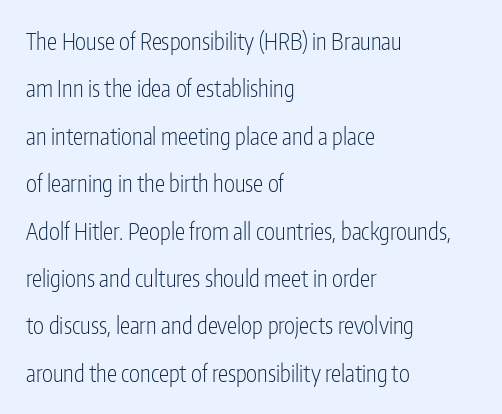
Successive baselines arrive slowly, with a big drop between each. This sample is left-justified, so line endings fall wherever the words run out. This is the regular roman posture of the typeface. Tracking here is standard; glyphs follow each other at the usual distance. Check the space under the baseline: it is left empty.
